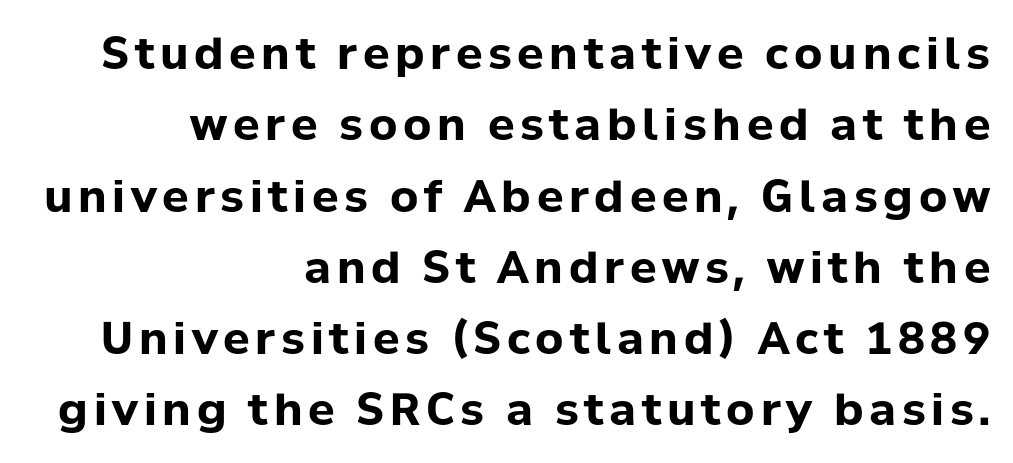
The image shows 44 px bold sans-serif type, upright; set right-aligned, normal line spacing (1.62x), not underlined; low stroke contrast and a medium x-height.
